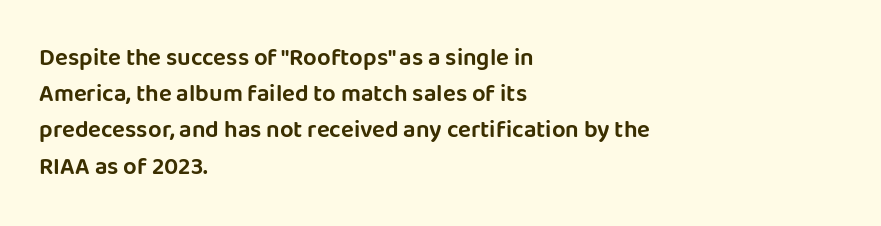
The image shows 24 px text type, upright; set left-aligned, normal line spacing (1.51x), normal letter spacing, not underlined.
